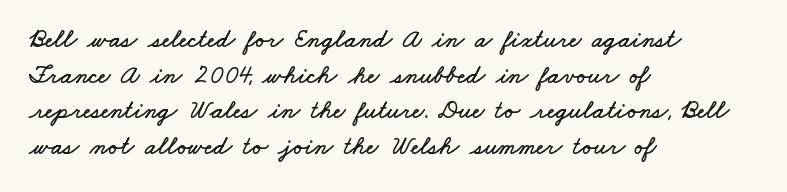
Q: Is the text underlined? A: No.
Q: How is the paragraph aligned? A: Left-aligned.
Q: Is the spacing between letters normal or unusually wide? A: Normal.
Q: Is the spacing between lines tight, normal or loose? A: Normal.
